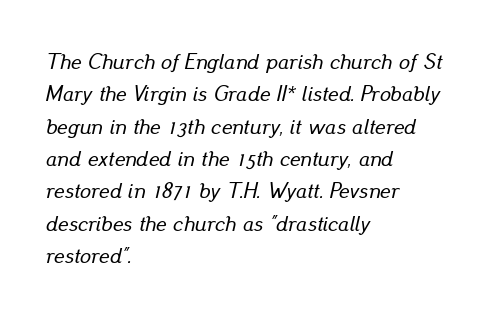
The passage shown has conventional tracking throughout. Left-aligned paragraph, ragged on the right. Leading matches the norm, producing a regular column. Every character sits at an angle, as italics do.
